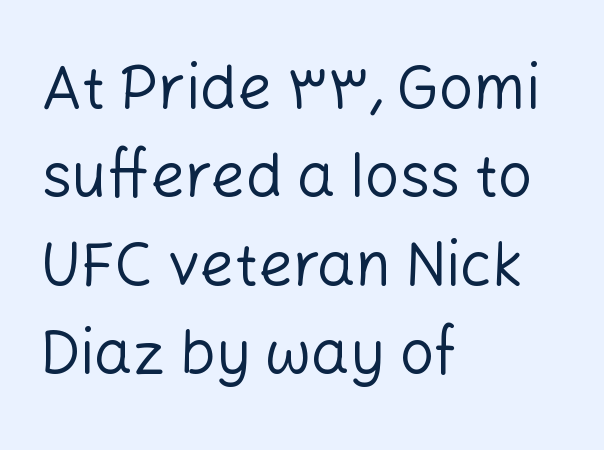
Q: Is the text bold? A: No.
Q: Is the text italic (slanted)? A: No, it is upright.
Q: Is the typeface a serif or a sans-serif typeface? A: Sans-serif.
Q: Is the text underlined? A: No.
Q: How is the paragraph aligned? A: Left-aligned.
Q: Is the spacing between letters normal or unusually wide? A: Normal.
Q: Is the spacing between lines tight, normal or loose? A: Normal.
Q: Width (condensed, normal, or wide)? A: Normal.
Q: Stroke contrast? A: Low.
Q: x-height? A: Medium.
Q: Monospaced? A: No.
